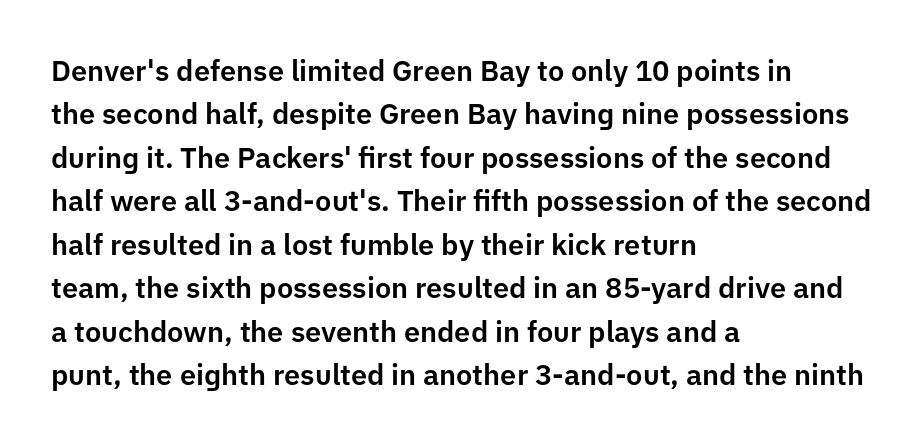
Successive baselines arrive at the customary interval. Characters follow at the spacing the type designer built in. The space directly below the letters is spotless. I'd call this a sans setting — the letters go barefoot. Each line starts at the same left margin while the right side varies. Posture: straight, roman, zero tilt.
